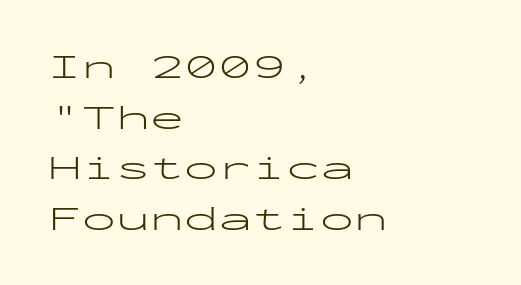
This block has exactly the height ordinary leading produces. The typesetter chose a ragged-right arrangement here. These lines keep a tight, regular rhythm from letter to letter. Letters have the restrained weight of plain body copy at most.
